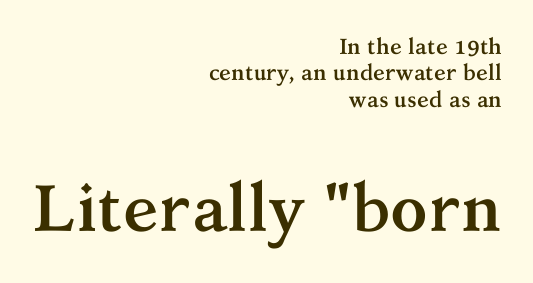
{"serif": "yes", "italic": "no", "bold": "yes", "weight": "semibold", "width": "normal", "stroke_contrast": "medium", "x_height": "medium", "monospaced": "no", "underline": "no", "align": "right", "line_spacing_ratio": 1.2, "letter_spacing": "normal", "letter_spacing_em": 0.0, "larger_block": "second", "size_ratio": 3.0, "glyph_px": 66}
